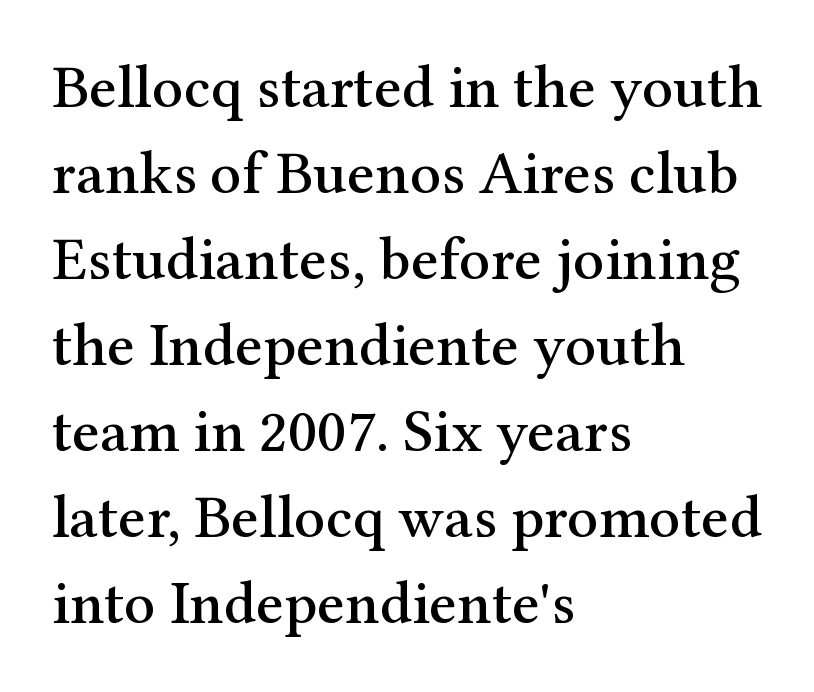
The characters display serif detailing at their extremities. Tall strokes in this sample are plumb rather than angled. These lines are rendered in a variable-pitch font. Underline: absent.
